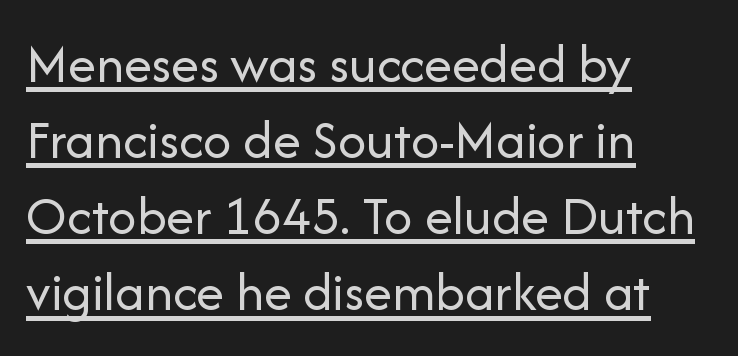
This sample has the flowing, uneven cadence of proportional lettering. Italic: no, the glyphs are upright roman. The letters carry no serifs — their stems end cleanly without finishing strokes. The letterforms sit at book weight or below.
